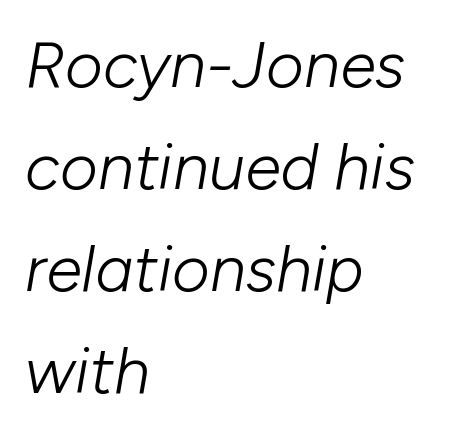
{"italic": "yes", "lean": "right", "slant_degrees": 10, "bold": "no", "weight": "light", "width": "normal", "stroke_contrast": "low", "x_height": "medium", "monospaced": "no", "underline": "no", "align": "left", "line_spacing": "normal", "line_spacing_ratio": 1.57, "letter_spacing": "normal", "letter_spacing_em": 0.0, "glyph_px": 65}
